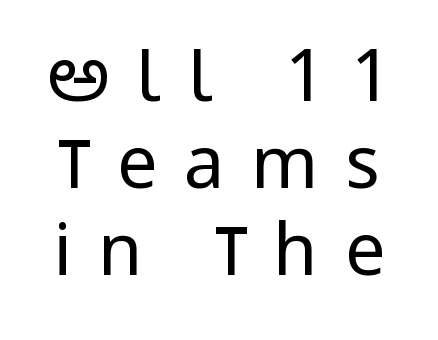
{"serif": "no", "italic": "no", "bold": "no", "weight": "regular", "width": "condensed", "stroke_contrast": "low", "x_height": "large", "monospaced": "no", "underline": "no", "line_spacing_ratio": 1.21, "letter_spacing": "wide", "letter_spacing_em": 0.37, "glyph_px": 72}
